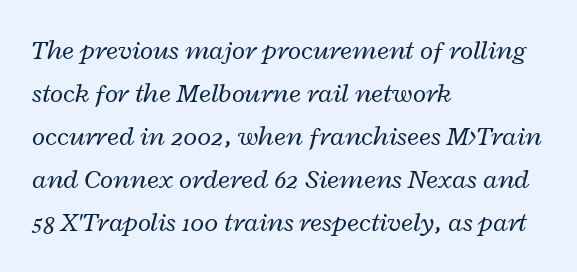
Q: Is the text bold? A: No.
Q: Is the text italic (slanted)? A: Yes, it leans right by about 12 degrees.
Q: Is the text underlined? A: No.
Q: How is the paragraph aligned? A: Left-aligned.
Q: Is the spacing between letters normal or unusually wide? A: Normal.
Q: Is the spacing between lines tight, normal or loose? A: Normal.
